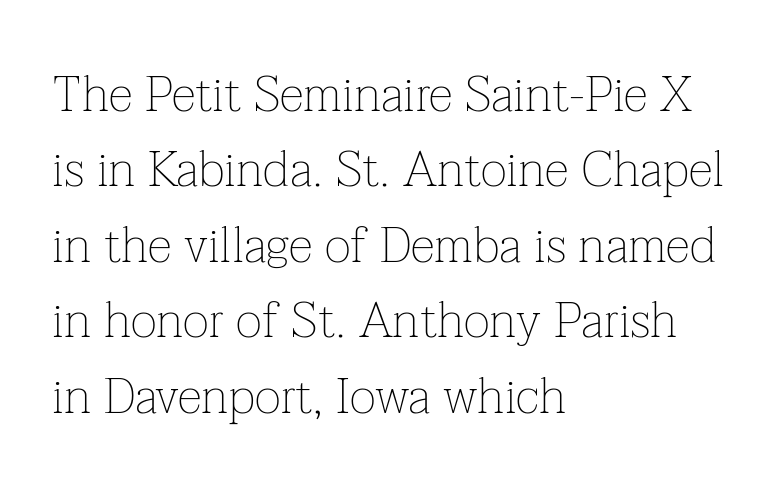
Q: Is the text bold? A: No.
Q: Is the text italic (slanted)? A: No, it is upright.
Q: Is the typeface a serif or a sans-serif typeface? A: Serif.
Q: Is the text underlined? A: No.
Q: How is the paragraph aligned? A: Left-aligned.
Q: Is the spacing between letters normal or unusually wide? A: Normal.
Q: Is the spacing between lines tight, normal or loose? A: Normal.
Q: Width (condensed, normal, or wide)? A: Normal.
Q: Stroke contrast? A: Low.
Q: x-height? A: Medium.
Q: Monospaced? A: No.
